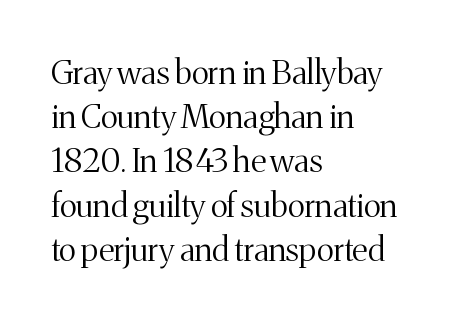
The image shows 33 px light serif type, upright; set left-aligned, normal line spacing (1.34x), normal letter spacing, not underlined; medium stroke contrast and a medium x-height.
